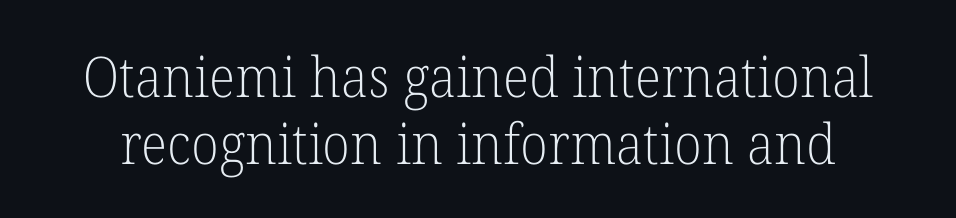
The image shows 56 px light serif type, upright; set line spacing 1.19x, normal letter spacing, not underlined; low stroke contrast and a medium x-height.
